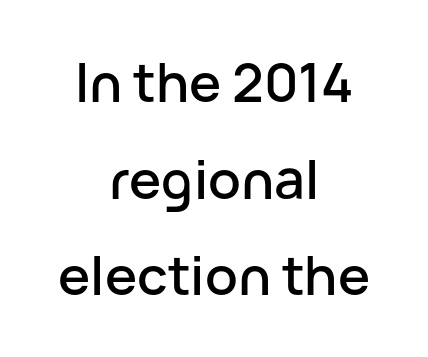
{"serif": "no", "italic": "no", "width": "normal", "stroke_contrast": "low", "x_height": "medium", "monospaced": "no", "underline": "no", "align": "center", "line_spacing_ratio": 1.79, "letter_spacing": "normal", "letter_spacing_em": 0.0, "glyph_px": 54}
